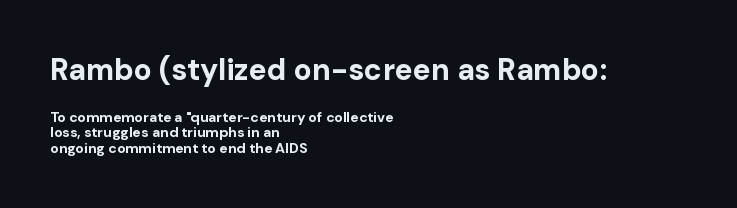
You could barely slide anything between these rows. Whoever set this made the first block the dominant, larger element. A typesetter would label this face a sans. Casual observation: everything's shoved over to the left. Strokes here are thick enough to call this a true bold. Compared with typical body copy, the letter spacing here is the same.
